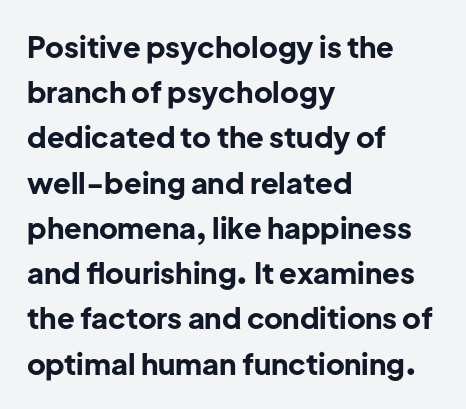
{"serif": "no", "italic": "no", "bold": "yes", "weight": "bold", "width": "normal", "stroke_contrast": "low", "x_height": "medium", "monospaced": "no", "underline": "no", "align": "left", "line_spacing": "normal", "line_spacing_ratio": 1.56, "letter_spacing": "normal", "letter_spacing_em": 0.0, "glyph_px": 29}
